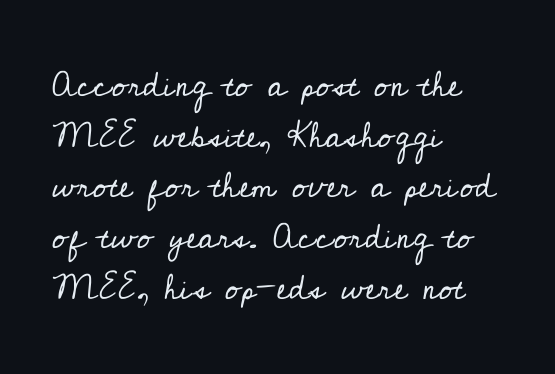
The image shows 35 px regular-weight serif type; set left-aligned, normal line spacing (1.45x), normal letter spacing, not underlined; low stroke contrast and a small x-height.
